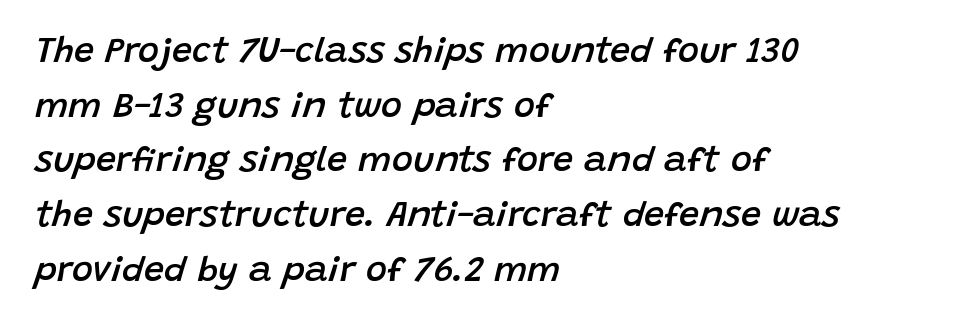
The image shows 36 px semibold type, italic (leaning right); set left-aligned, normal line spacing (1.52x), normal letter spacing, not underlined; low stroke contrast and a large x-height.
